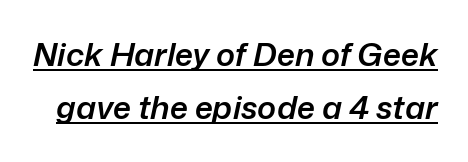
Q: Is the text bold? A: Semi-bold.
Q: Is the text italic (slanted)? A: Yes, it leans right by about 12 degrees.
Q: Is the text underlined? A: Yes.
Q: Is the spacing between letters normal or unusually wide? A: Normal.
Q: Is the spacing between lines tight, normal or loose? A: Normal.
Q: Width (condensed, normal, or wide)? A: Normal.
Q: Stroke contrast? A: Low.
Q: x-height? A: Medium.
Q: Monospaced? A: No.
